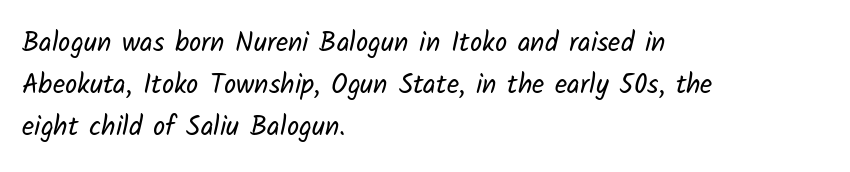
The passage shown stacks its lines at a standard gap. The letters sit at their default tracking, neither squeezed nor spread. Layout note: lines flush left. Just letters on the line, the space beneath them empty.
